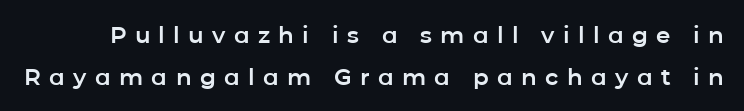
The image shows 23 px text type, upright; set line spacing 1.82x, unusually wide letter spacing (+0.36 em), not underlined.
